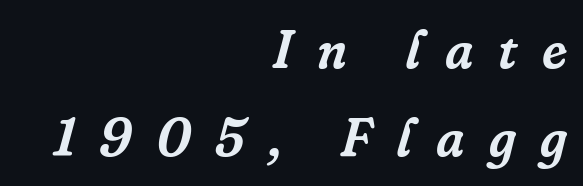
Q: Is the text italic (slanted)? A: Yes, it leans right by about 16 degrees.
Q: Is the typeface a serif or a sans-serif typeface? A: Serif.
Q: Is the text underlined? A: No.
Q: How is the paragraph aligned? A: Right-aligned.
Q: Is the spacing between letters normal or unusually wide? A: Unusually wide.
Q: Is the spacing between lines tight, normal or loose? A: Normal.
Q: Width (condensed, normal, or wide)? A: Normal.
Q: Stroke contrast? A: Low.
Q: x-height? A: Medium.
Q: Monospaced? A: No.
